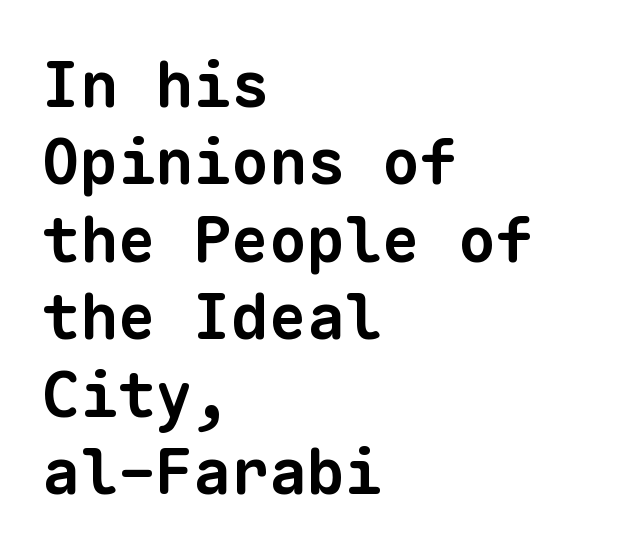
{"serif": "no", "bold": "yes", "weight": "bold", "width": "normal", "stroke_contrast": "low", "x_height": "medium", "monospaced": "yes", "underline": "no", "align": "left", "line_spacing_ratio": 1.23, "letter_spacing": "normal", "letter_spacing_em": 0.0, "glyph_px": 63}
